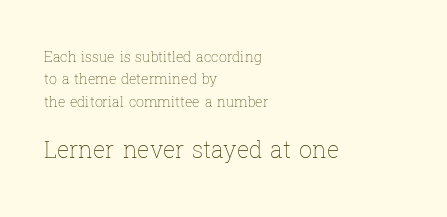
Q: Is the text bold? A: No.
Q: Is the text italic (slanted)? A: No, it is upright.
Q: Is the text underlined? A: No.
Q: How is the paragraph aligned? A: Left-aligned.
Q: Is the spacing between letters normal or unusually wide? A: Normal.
Q: Is the spacing between lines tight, normal or loose? A: Normal.
Q: Which block of text is set in a larger size, the first (top) or the second (bottom)? A: The second (bottom) one.
